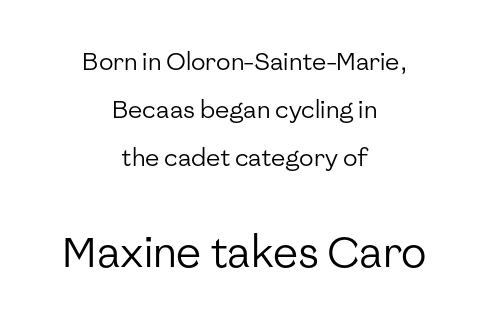
The image shows 42 px regular-weight sans-serif type, upright; set centered, loose line spacing (2.0x), normal letter spacing, not underlined; the second (bottom) block is 1.75x larger; low stroke contrast and a medium x-height.
